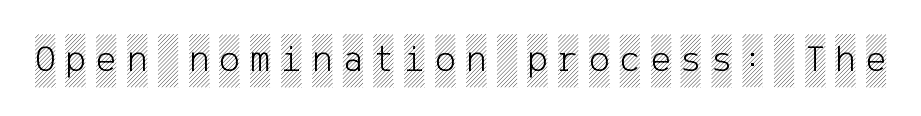
The image shows 38 px condensed type, upright; set unusually wide letter spacing (+0.28 em), not underlined; a large x-height.
